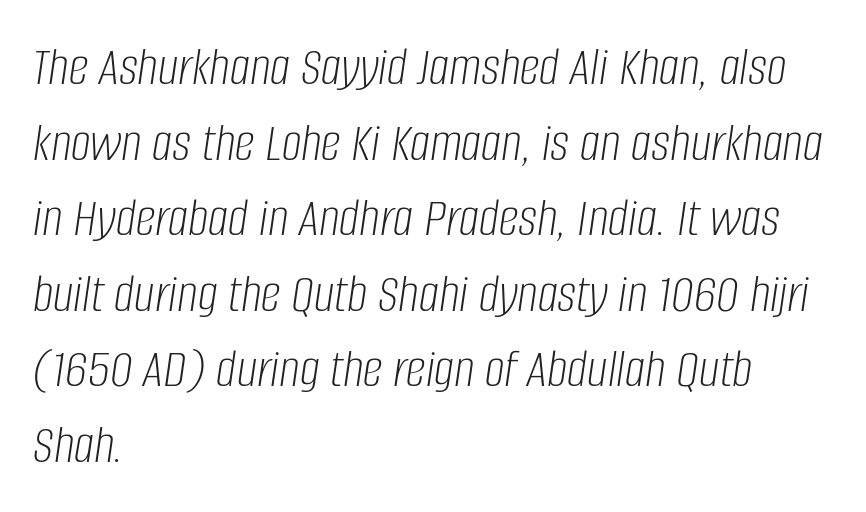
The image shows 56 px light, condensed type, italic (leaning right); set left-aligned, normal line spacing (1.35x), normal letter spacing, not underlined; low stroke contrast and a large x-height.
